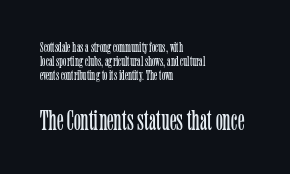
{"serif": "yes", "italic": "no", "bold": "no", "weight": "light", "width": "condensed", "stroke_contrast": "low", "x_height": "medium", "monospaced": "no", "underline": "no", "align": "left", "line_spacing": "tight", "line_spacing_ratio": 1.0, "letter_spacing": "normal", "letter_spacing_em": 0.0, "larger_block": "second", "size_ratio": 2.07, "glyph_px": 29}
